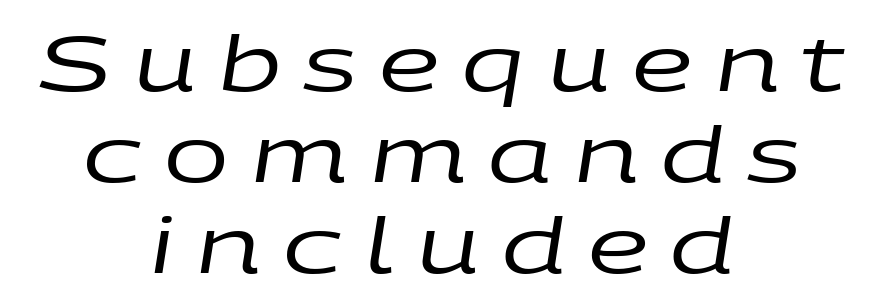
Q: Is the text bold? A: No.
Q: Is the text italic (slanted)? A: Yes, it leans right by about 9 degrees.
Q: Is the text underlined? A: No.
Q: How is the paragraph aligned? A: Centered.
Q: Is the spacing between letters normal or unusually wide? A: Unusually wide.
Q: Width (condensed, normal, or wide)? A: Wide.
Q: Stroke contrast? A: Low.
Q: x-height? A: Large.
Q: Monospaced? A: No.
